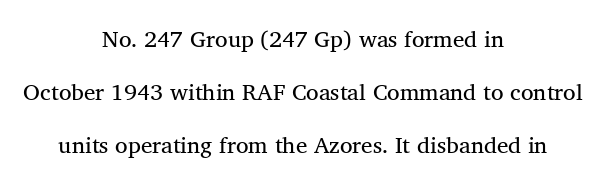
The image shows 23 px text type, upright; set centered, loose line spacing (2.31x), normal letter spacing, not underlined.
